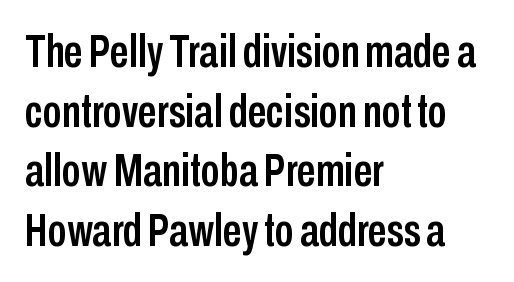
{"serif": "no", "italic": "no", "width": "condensed", "stroke_contrast": "low", "x_height": "medium", "monospaced": "no", "underline": "no", "align": "left", "line_spacing": "normal", "line_spacing_ratio": 1.27, "letter_spacing": "normal", "letter_spacing_em": 0.0, "glyph_px": 47}
